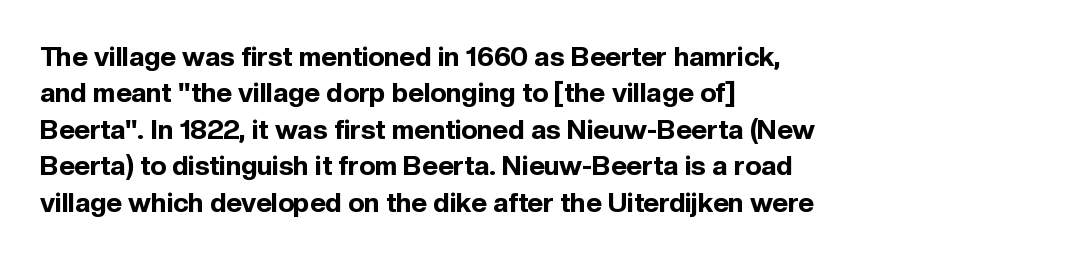
Q: Is the text bold? A: Yes.
Q: Is the text italic (slanted)? A: No, it is upright.
Q: Is the text underlined? A: No.
Q: How is the paragraph aligned? A: Left-aligned.
Q: Is the spacing between letters normal or unusually wide? A: Normal.
Q: Is the spacing between lines tight, normal or loose? A: Normal.
